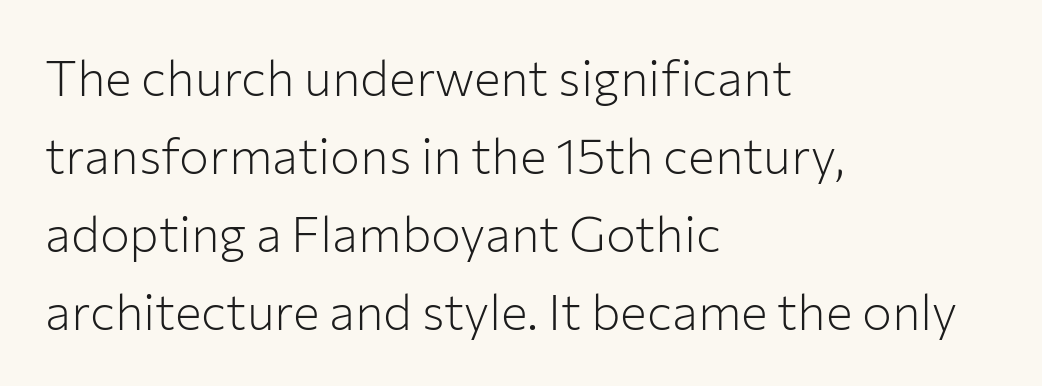
Typographically, this falls in the sans-serif category. Heft: none added — not bold. This rendering leaves character spacing at its baseline value. This sample has the flowing, uneven cadence of proportional lettering.
